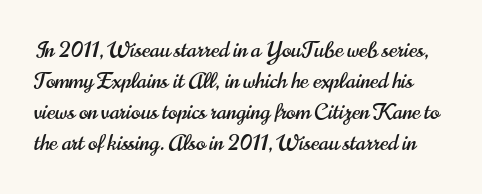
Q: Is the text italic (slanted)? A: Yes.
Q: Is the text underlined? A: No.
Q: Is the spacing between letters normal or unusually wide? A: Normal.
Q: Is the spacing between lines tight, normal or loose? A: Normal.
